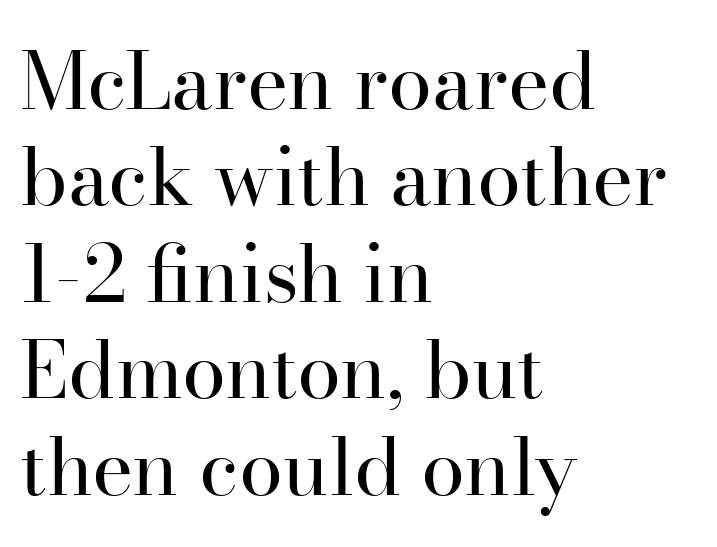
Every character sits straight up, as roman type does. Lines of text with bare space underneath. The typeface chosen for these lines features serifs. A student would call this left alignment; a typographer would say flush left, rag right. The face used here is proportionally spaced, like ordinary book or web type. The font is comparable to plain body text, perhaps lighter.
